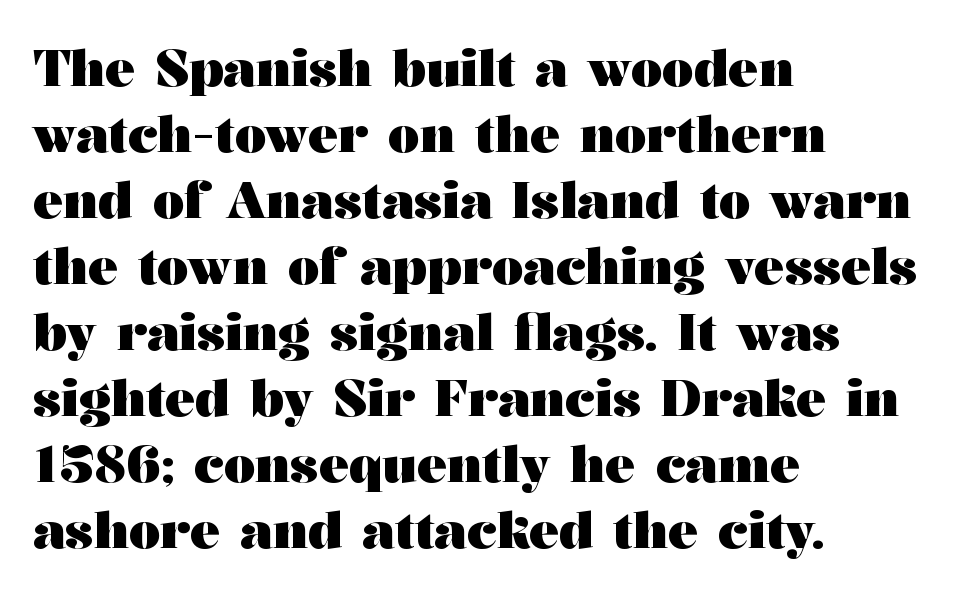
The image shows 50 px heavy, wide serif type, upright; set left-aligned, normal line spacing (1.32x), normal letter spacing, not underlined; medium stroke contrast and a medium x-height.
